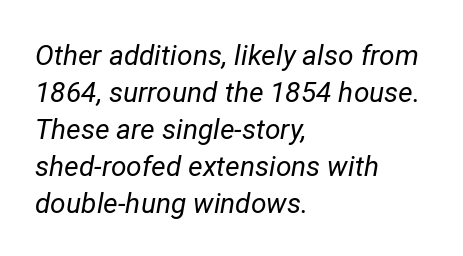
{"italic": "yes", "lean": "right", "slant_degrees": 12, "bold": "no", "weight": "regular", "width": "normal", "stroke_contrast": "low", "x_height": "medium", "monospaced": "no", "underline": "no", "align": "left", "line_spacing": "normal", "line_spacing_ratio": 1.32, "letter_spacing": "normal", "letter_spacing_em": 0.0, "glyph_px": 28}
